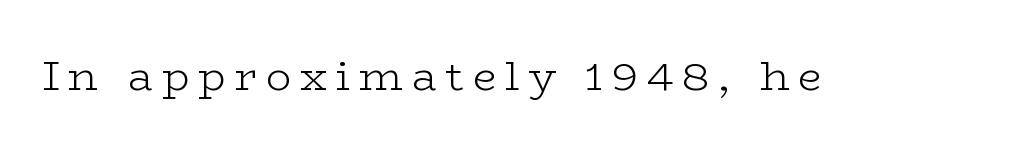
The image shows 42 px light, wide serif type, upright; set unusually wide letter spacing (+0.21 em), not underlined; low stroke contrast and a medium x-height.
